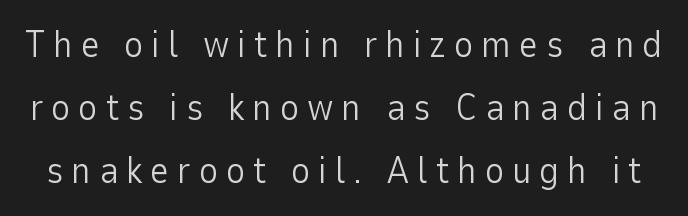
Descender tails drop into unmarked territory. One glance says typical: line gaps are just what's usual. I'd call this a sans setting — the letters go barefoot. Spacing verdict: proportional, widths tailored to each character. The type sits square on the baseline with zero lean.
